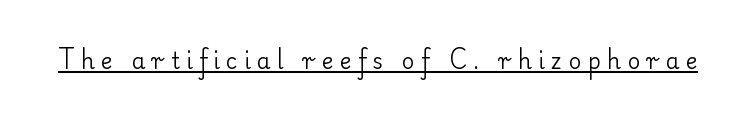
The image shows 22 px text type, upright; set unusually wide letter spacing (+0.29 em), underlined.
